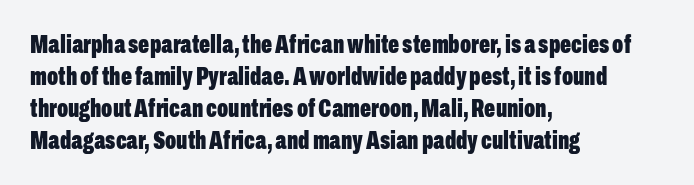
{"italic": "no", "bold": "yes", "underline": "no", "align": "left", "line_spacing_ratio": 1.23, "letter_spacing": "normal", "letter_spacing_em": 0.0, "glyph_px": 26}
